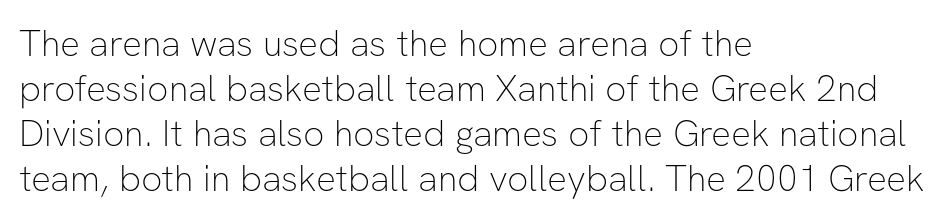
The image shows 37 px thin sans-serif type, upright; set left-aligned, line spacing 1.22x, normal letter spacing, not underlined; low stroke contrast and a medium x-height.
